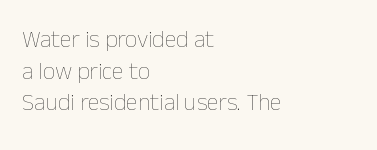
Q: Is the text bold? A: No.
Q: Is the text italic (slanted)? A: No, it is upright.
Q: Is the text underlined? A: No.
Q: How is the paragraph aligned? A: Left-aligned.
Q: Is the spacing between letters normal or unusually wide? A: Normal.
Q: Is the spacing between lines tight, normal or loose? A: Normal.
